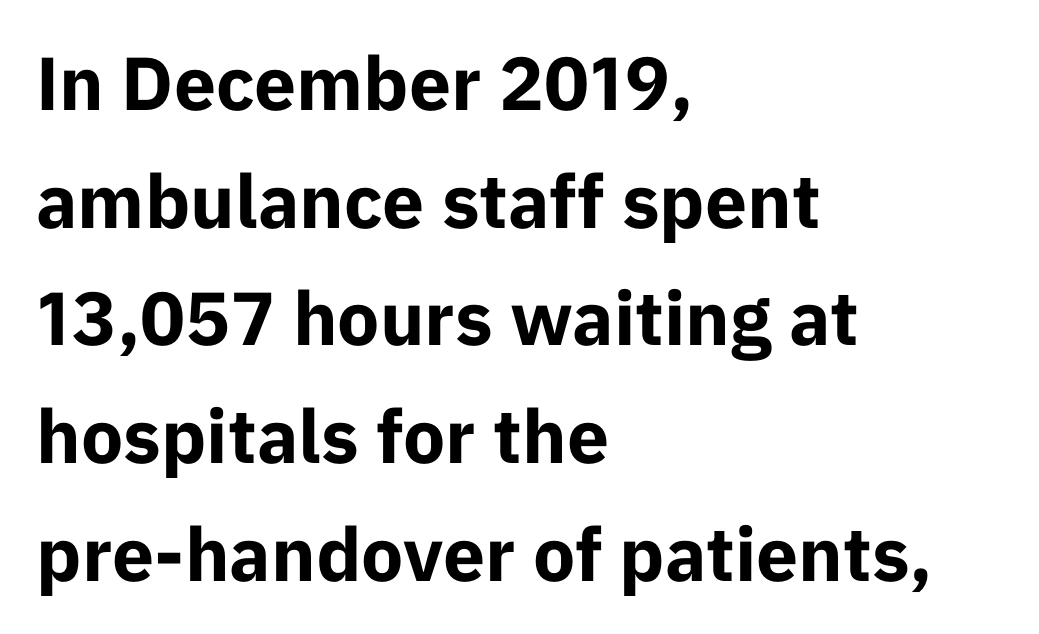
Spacing verdict: proportional, widths tailored to each character. How heavy is the stroke? Heavy — this is a bold. You can tell from the bare stems that sans-serif type was used. Short and long lines alike share a common starting point at left.
